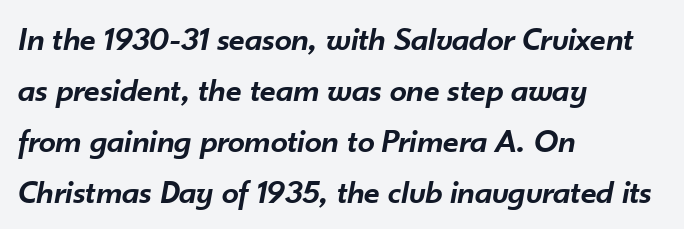
Words appear dense and cohesive because spacing is normal. Is the type bold? Partly — it's a semibold, heavier than regular but not fully bold. Note the varied advance widths — an 'i' is clearly narrower than an 'm'. The glyphs look as if they've been sheared to an angle. Typeset ragged right — the left edge is the straight one. The space between consecutive lines is moderate.
